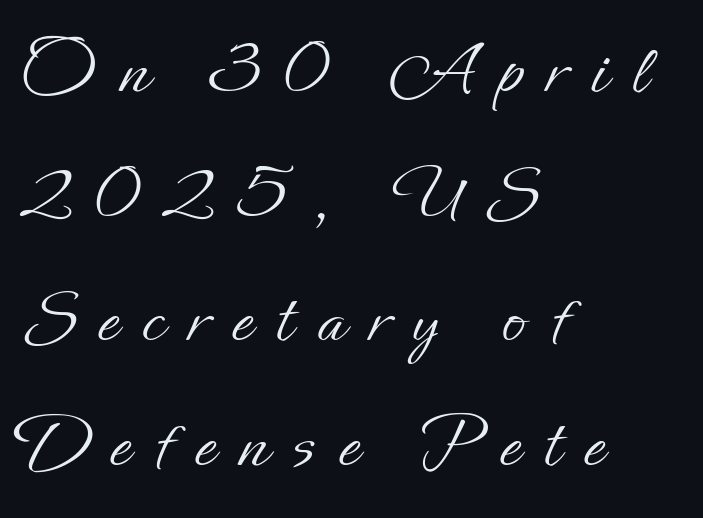
The image shows 77 px light type; set left-aligned, normal line spacing (1.62x), unusually wide letter spacing (+0.31 em), not underlined; low stroke contrast and a small x-height.
